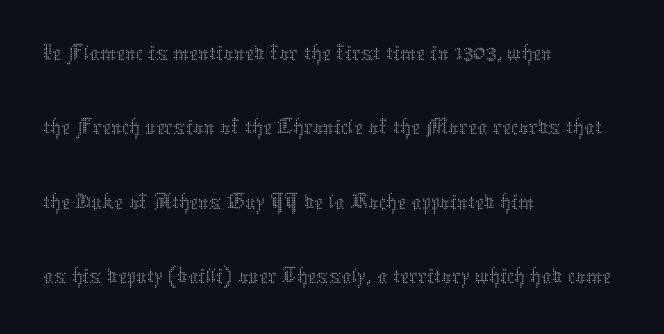
{"italic": "no", "bold": "no", "weight": "thin", "width": "normal", "stroke_contrast": "medium", "x_height": "medium", "monospaced": "no", "underline": "no", "align": "left", "line_spacing": "normal", "line_spacing_ratio": 1.49, "letter_spacing": "normal", "letter_spacing_em": 0.0, "glyph_px": 50}
